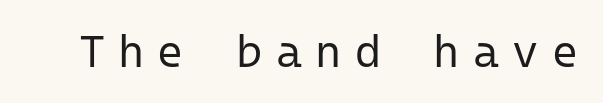
Q: Is the text bold? A: No.
Q: Is the text italic (slanted)? A: No, it is upright.
Q: Is the typeface a serif or a sans-serif typeface? A: Sans-serif.
Q: Is the text underlined? A: No.
Q: Is the spacing between letters normal or unusually wide? A: Unusually wide.
Q: Width (condensed, normal, or wide)? A: Normal.
Q: Stroke contrast? A: Low.
Q: x-height? A: Medium.
Q: Monospaced? A: Yes.
